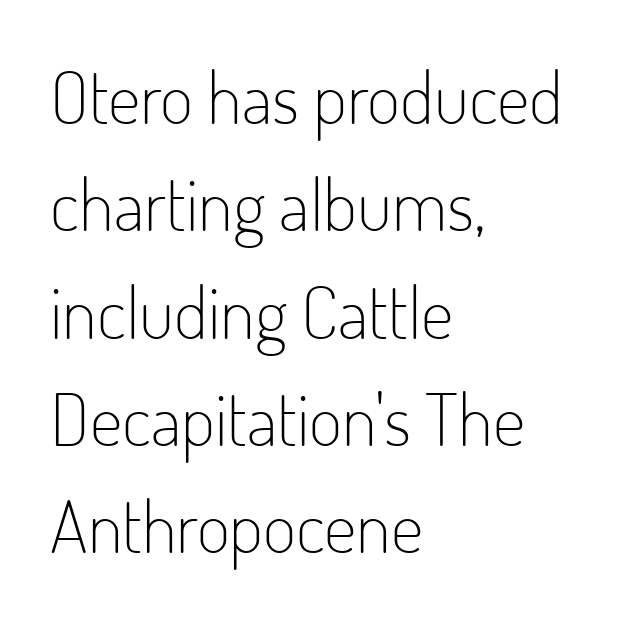
Q: Is the text bold? A: No.
Q: Is the text italic (slanted)? A: No, it is upright.
Q: Is the typeface a serif or a sans-serif typeface? A: Sans-serif.
Q: Is the text underlined? A: No.
Q: How is the paragraph aligned? A: Left-aligned.
Q: Is the spacing between letters normal or unusually wide? A: Normal.
Q: Is the spacing between lines tight, normal or loose? A: Normal.
Q: Width (condensed, normal, or wide)? A: Condensed.
Q: Stroke contrast? A: Low.
Q: x-height? A: Small.
Q: Monospaced? A: No.
